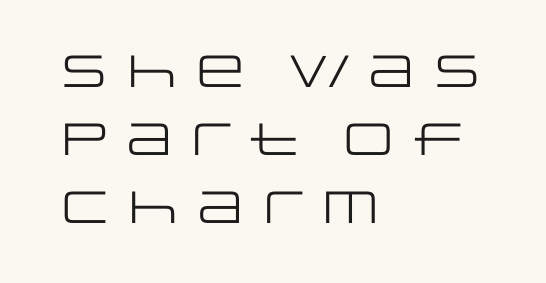
The image shows 45 px regular-weight, wide sans-serif type, upright; set left-aligned, normal line spacing (1.51x), normal letter spacing, not underlined; low stroke contrast and a large x-height.
